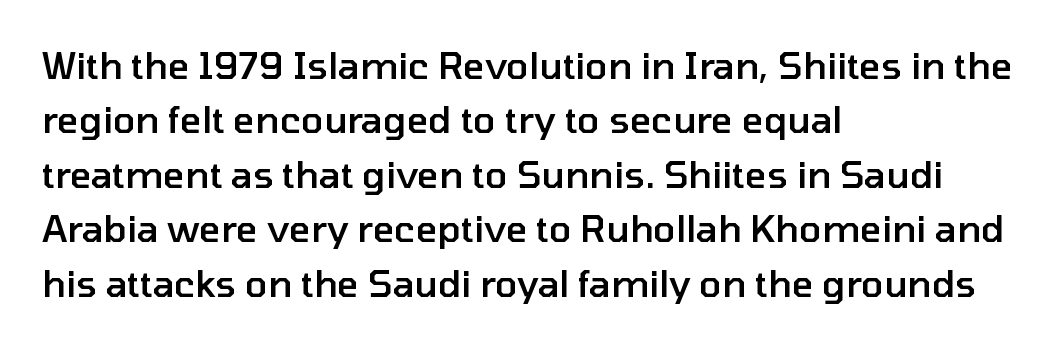
Q: Is the text bold? A: Semi-bold.
Q: Is the text italic (slanted)? A: No, it is upright.
Q: Is the typeface a serif or a sans-serif typeface? A: Sans-serif.
Q: Is the text underlined? A: No.
Q: How is the paragraph aligned? A: Left-aligned.
Q: Is the spacing between letters normal or unusually wide? A: Normal.
Q: Is the spacing between lines tight, normal or loose? A: Normal.
Q: Width (condensed, normal, or wide)? A: Normal.
Q: Stroke contrast? A: Low.
Q: x-height? A: Medium.
Q: Monospaced? A: No.
